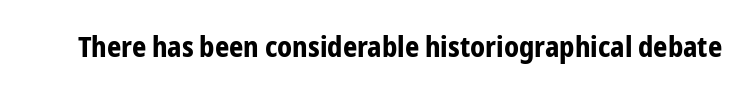
Q: Is the text bold? A: Yes.
Q: Is the text italic (slanted)? A: No, it is upright.
Q: Is the typeface a serif or a sans-serif typeface? A: Sans-serif.
Q: Is the text underlined? A: No.
Q: Is the spacing between letters normal or unusually wide? A: Normal.
Q: Width (condensed, normal, or wide)? A: Condensed.
Q: Stroke contrast? A: Low.
Q: x-height? A: Medium.
Q: Monospaced? A: No.
